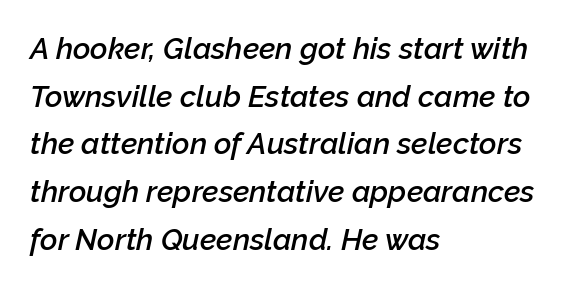
Italic? Definitely — the glyphs are oblique. Descender tails drop into unmarked territory. The paragraph shown leans on its left margin. The designer left line spacing at the default. Heft: intermediate — a semibold. The passage shown is typed in a proportional face where columns would drift.
